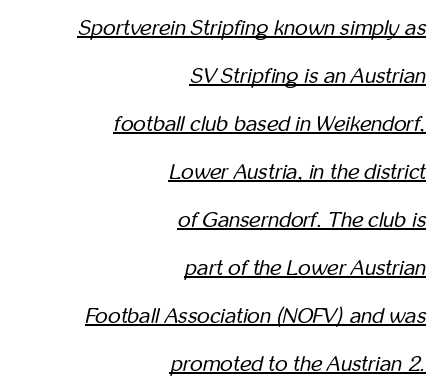
{"italic": "yes", "lean": "right", "slant_degrees": 12, "bold": "no", "underline": "yes", "align": "right", "line_spacing": "loose", "line_spacing_ratio": 2.18, "letter_spacing": "normal", "letter_spacing_em": 0.0, "glyph_px": 22}
